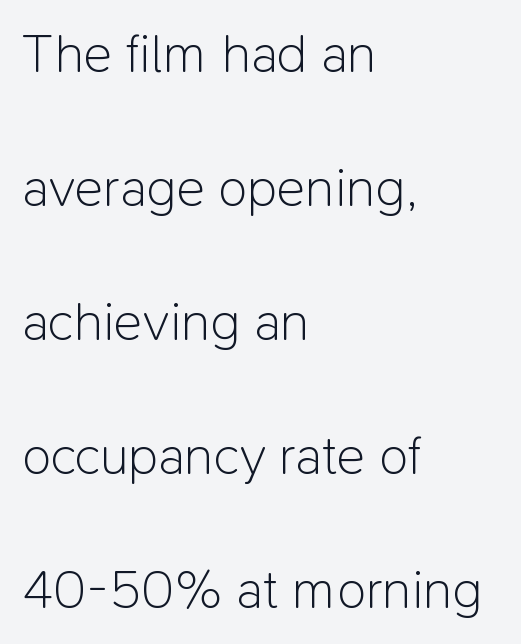
Q: Is the text bold? A: No.
Q: Is the text italic (slanted)? A: No, it is upright.
Q: Is the typeface a serif or a sans-serif typeface? A: Sans-serif.
Q: Is the text underlined? A: No.
Q: How is the paragraph aligned? A: Left-aligned.
Q: Is the spacing between letters normal or unusually wide? A: Normal.
Q: Is the spacing between lines tight, normal or loose? A: Loose.
Q: Width (condensed, normal, or wide)? A: Normal.
Q: Stroke contrast? A: Low.
Q: x-height? A: Medium.
Q: Monospaced? A: No.
